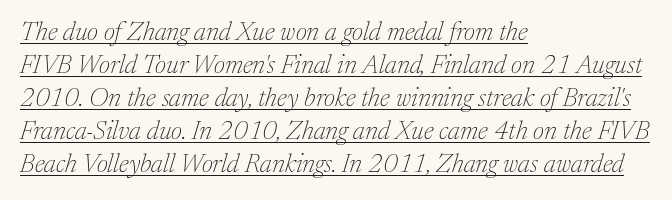
{"italic": "yes", "lean": "right", "slant_degrees": 17, "bold": "no", "underline": "yes", "align": "left", "line_spacing": "normal", "line_spacing_ratio": 1.27, "letter_spacing": "normal", "letter_spacing_em": 0.0, "glyph_px": 26}
